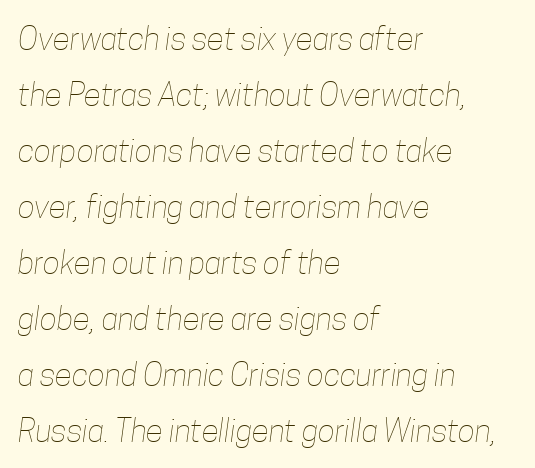
The image shows 32 px thin, condensed type; set left-aligned, line spacing 1.75x, normal letter spacing, not underlined; low stroke contrast and a medium x-height.
